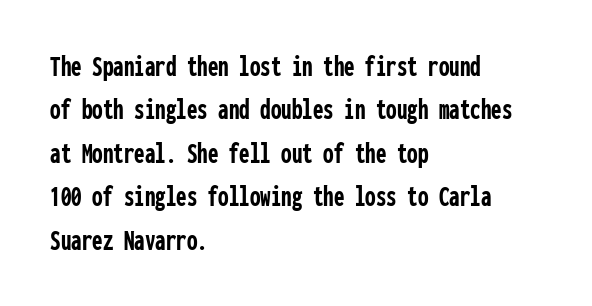
The image shows 30 px semibold, condensed sans-serif type, upright, monospaced; set left-aligned, normal line spacing (1.45x), normal letter spacing, not underlined; low stroke contrast and a medium x-height.
